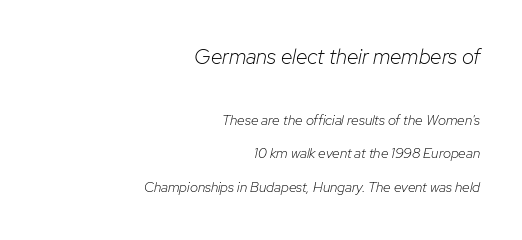
Is the type slanted? Yes — the strokes lean at a clear angle. The letters in the upper block stand taller than those in the block below. Anything drawn beneath the words? Only blank space. Think standard paragraph weight, or any step lighter than that. Glyph-to-glyph distance matches everyday printed text.
